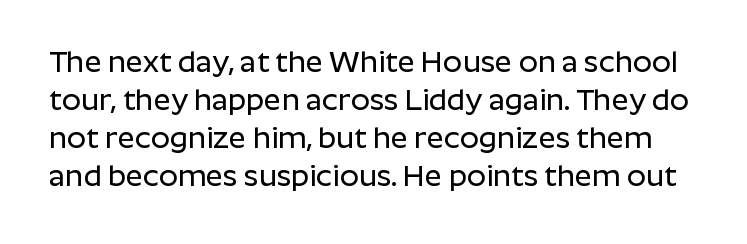
{"serif": "no", "italic": "no", "width": "normal", "stroke_contrast": "low", "x_height": "medium", "monospaced": "no", "underline": "no", "line_spacing": "normal", "line_spacing_ratio": 1.27, "letter_spacing": "normal", "letter_spacing_em": 0.0, "glyph_px": 30}
